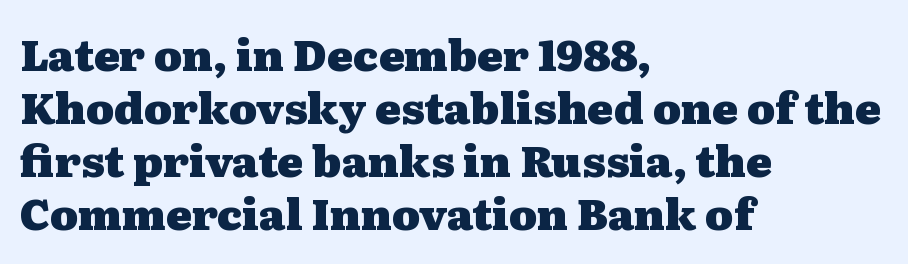
The image shows 43 px heavy, wide serif type, upright; set left-aligned, line spacing 1.23x, normal letter spacing, not underlined; medium stroke contrast and a medium x-height.
